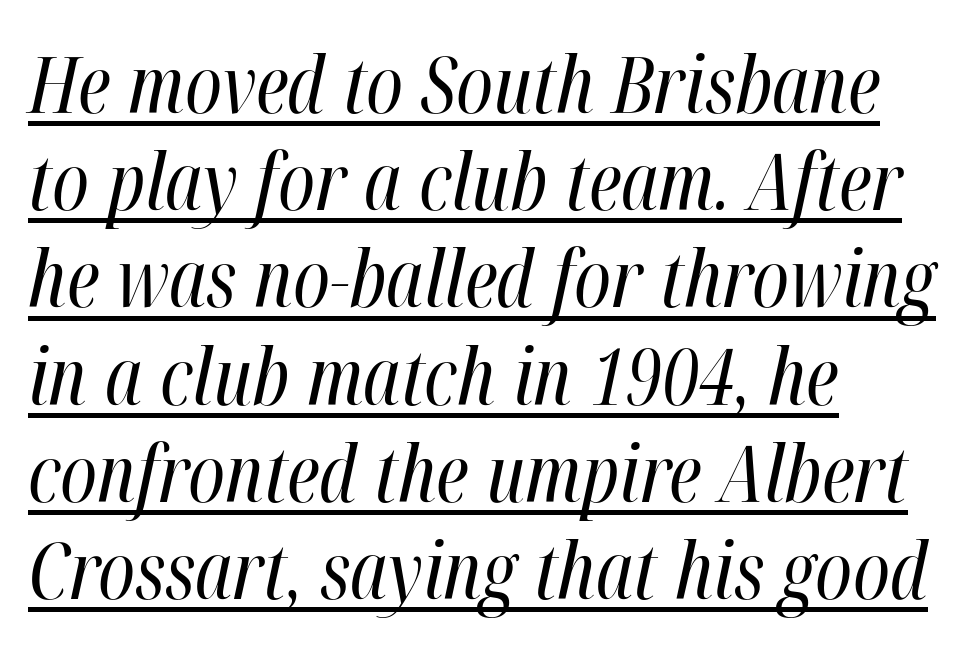
Nothing unusual about the tracking: characters are spaced as the font intends. Is this a fixed-width face? No — the glyphs have proportional, varying widths. Quick note: underline on. Stems here are at most as thick as an everyday book face.
